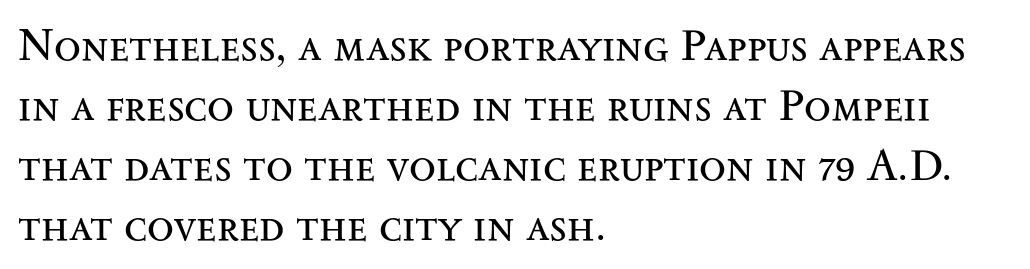
Q: Is the text bold? A: No.
Q: Is the text italic (slanted)? A: No, it is upright.
Q: Is the typeface a serif or a sans-serif typeface? A: Serif.
Q: Is the text underlined? A: No.
Q: How is the paragraph aligned? A: Left-aligned.
Q: Is the spacing between letters normal or unusually wide? A: Normal.
Q: Is the spacing between lines tight, normal or loose? A: Normal.
Q: Width (condensed, normal, or wide)? A: Wide.
Q: Stroke contrast? A: Medium.
Q: x-height? A: Small.
Q: Monospaced? A: No.
